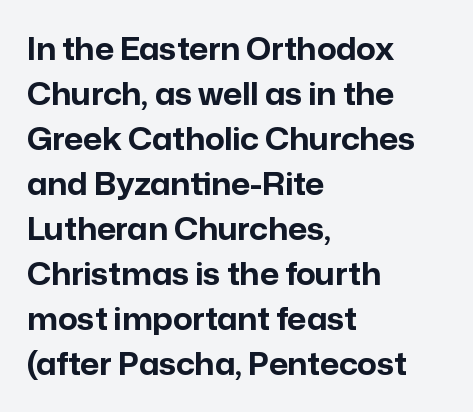
The image shows 30 px bold sans-serif type, upright; set left-aligned, normal line spacing (1.5x), normal letter spacing, not underlined; low stroke contrast and a medium x-height.
